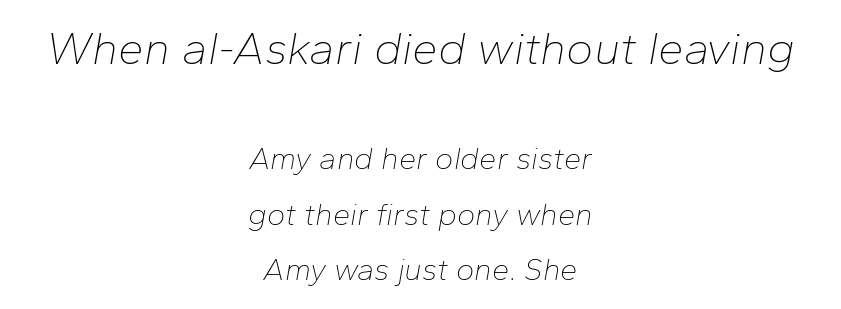
Q: Is the text bold? A: No.
Q: Is the text italic (slanted)? A: Yes, it leans right by about 10 degrees.
Q: Is the text underlined? A: No.
Q: How is the paragraph aligned? A: Centered.
Q: Is the spacing between letters normal or unusually wide? A: Normal.
Q: Which block of text is set in a larger size, the first (top) or the second (bottom)? A: The first (top) one.
Q: Width (condensed, normal, or wide)? A: Normal.
Q: Stroke contrast? A: Low.
Q: x-height? A: Medium.
Q: Monospaced? A: No.
